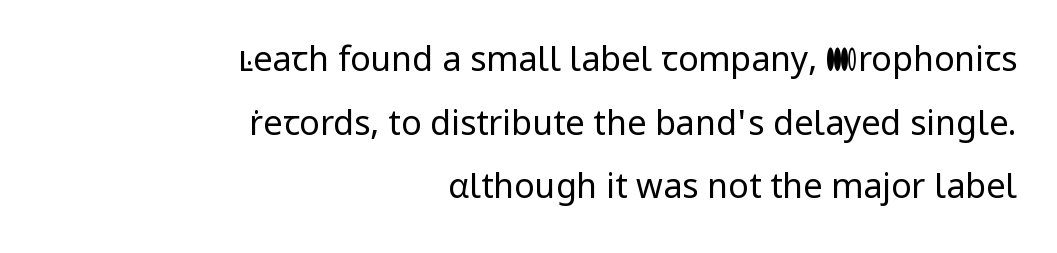
The image shows 34 px regular-weight sans-serif type, upright; set right-aligned, line spacing 1.87x, normal letter spacing, not underlined; low stroke contrast and a medium x-height.
